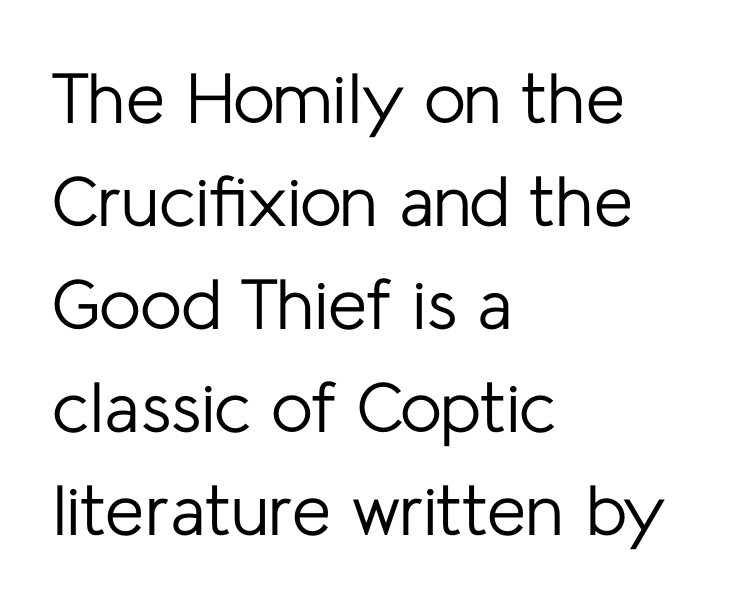
{"serif": "no", "italic": "no", "bold": "no", "weight": "regular", "width": "normal", "stroke_contrast": "low", "x_height": "medium", "monospaced": "no", "underline": "no", "align": "left", "line_spacing": "normal", "line_spacing_ratio": 1.45, "letter_spacing": "normal", "letter_spacing_em": 0.0, "glyph_px": 71}
